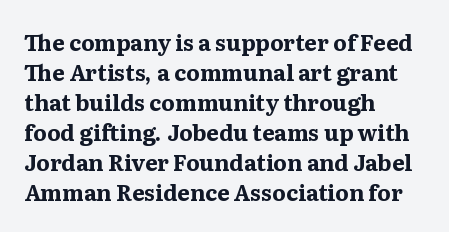
The image shows 22 px bold type, upright; set left-aligned, normal line spacing (1.36x), normal letter spacing, not underlined.
